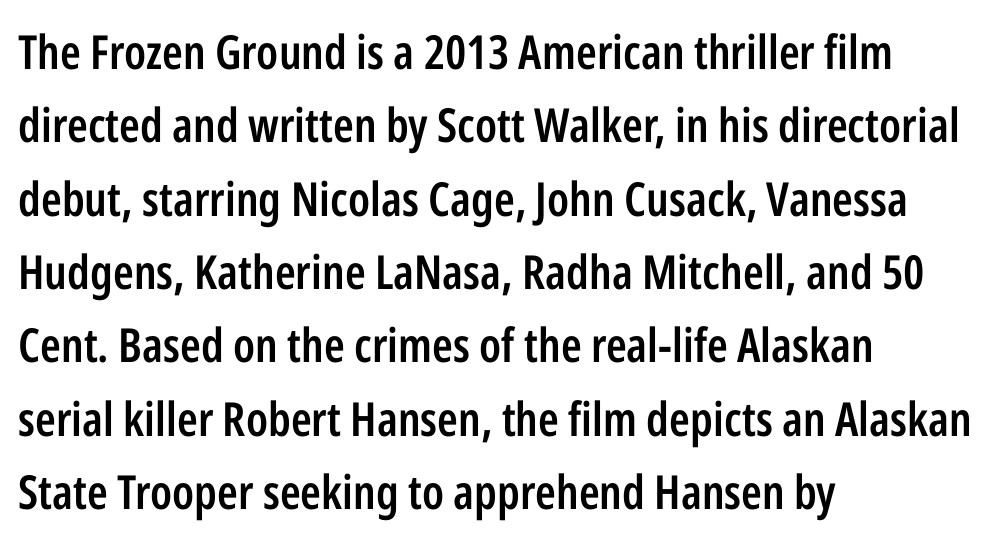
{"serif": "no", "italic": "no", "bold": "semi", "weight": "semibold", "width": "condensed", "stroke_contrast": "low", "x_height": "medium", "monospaced": "no", "underline": "no", "align": "left", "line_spacing": "normal", "line_spacing_ratio": 1.56, "letter_spacing": "normal", "letter_spacing_em": 0.0, "glyph_px": 47}
